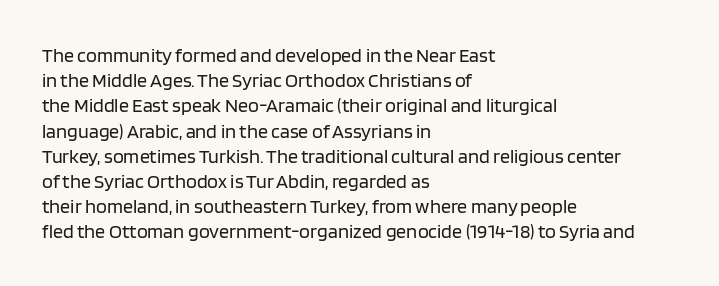
Q: Is the text bold? A: No.
Q: Is the text italic (slanted)? A: No, it is upright.
Q: Is the text underlined? A: No.
Q: How is the paragraph aligned? A: Left-aligned.
Q: Is the spacing between letters normal or unusually wide? A: Normal.
Q: Is the spacing between lines tight, normal or loose? A: Normal.
